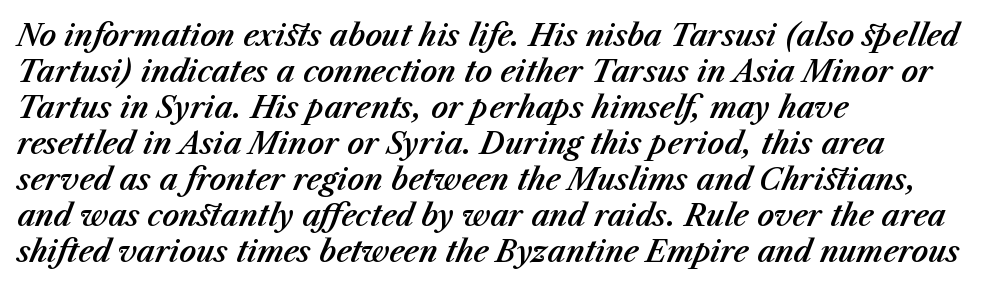
Q: Is the text italic (slanted)? A: Yes, it leans right by about 23 degrees.
Q: Is the text underlined? A: No.
Q: How is the paragraph aligned? A: Left-aligned.
Q: Is the spacing between letters normal or unusually wide? A: Normal.
Q: Width (condensed, normal, or wide)? A: Normal.
Q: Stroke contrast? A: Medium.
Q: x-height? A: Medium.
Q: Monospaced? A: No.
